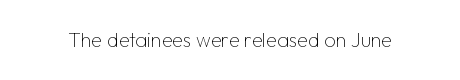
{"italic": "no", "bold": "no", "underline": "no", "letter_spacing": "normal", "letter_spacing_em": 0.0, "glyph_px": 20}
